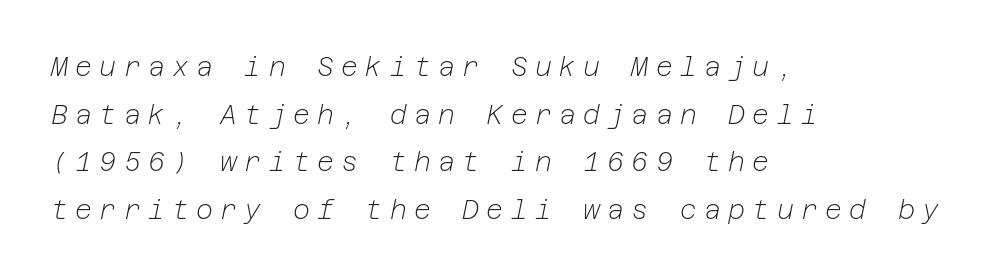
Descender tails drop into unmarked territory. Teacher's note: observe the even left margin — that is flush-left alignment. Slanted lettering throughout. Stem width sits at or under what a default text font uses. Observe the wide spacing: letters keep a clear distance from each other.
